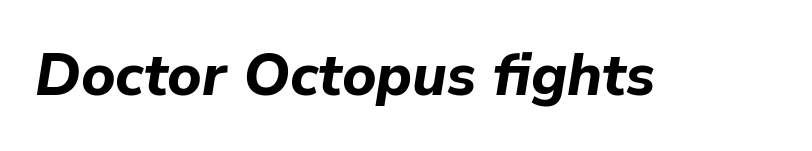
The image shows 59 px bold type, italic (leaning right); set normal letter spacing, not underlined; low stroke contrast and a medium x-height.
